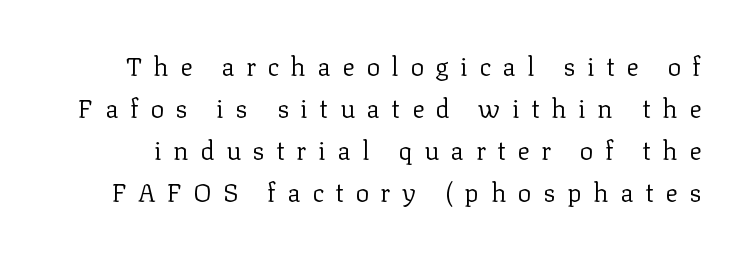
Q: Is the text bold? A: No.
Q: Is the text italic (slanted)? A: No, it is upright.
Q: Is the text underlined? A: No.
Q: Is the spacing between letters normal or unusually wide? A: Unusually wide.
Q: Is the spacing between lines tight, normal or loose? A: Normal.
